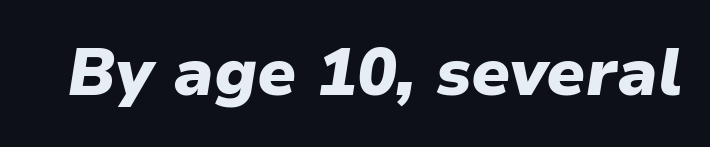
The image shows 66 px heavy type, italic (leaning right); set normal letter spacing, not underlined; low stroke contrast and a medium x-height.
